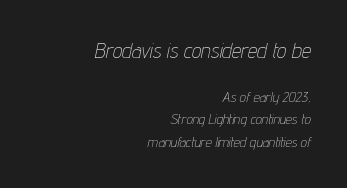
Q: Is the text bold? A: No.
Q: Is the text italic (slanted)? A: Yes, it leans right by about 12 degrees.
Q: Is the text underlined? A: No.
Q: How is the paragraph aligned? A: Right-aligned.
Q: Is the spacing between letters normal or unusually wide? A: Normal.
Q: Is the spacing between lines tight, normal or loose? A: Normal.
Q: Which block of text is set in a larger size, the first (top) or the second (bottom)? A: The first (top) one.
